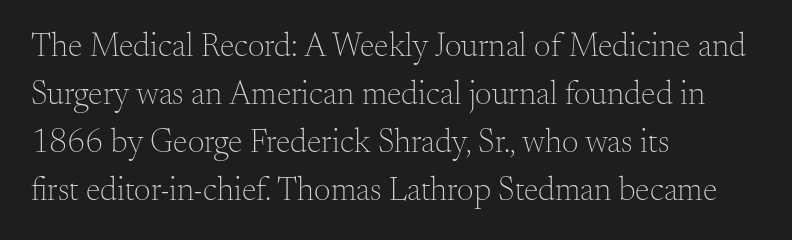
A serif font was chosen for this passage. A student would call this left alignment; a typographer would say flush left, rag right. Honestly, the letter spacing is just normal — you wouldn't notice it. Students, observe: this is what conventionally led text looks like. The rendering uses natural spacing where letterforms have individual widths. The axis of the letterforms is exactly vertical.
